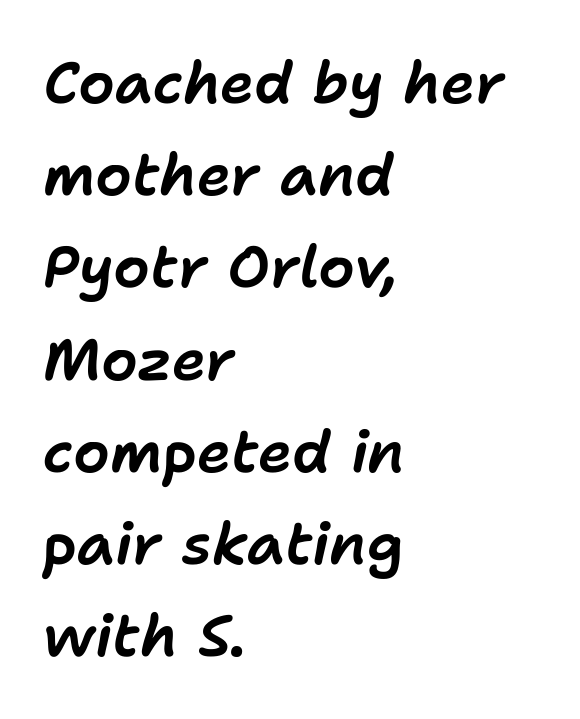
The image shows 58 px text type, italic (leaning right); set left-aligned, normal line spacing (1.59x), normal letter spacing, not underlined; low stroke contrast and a medium x-height.
